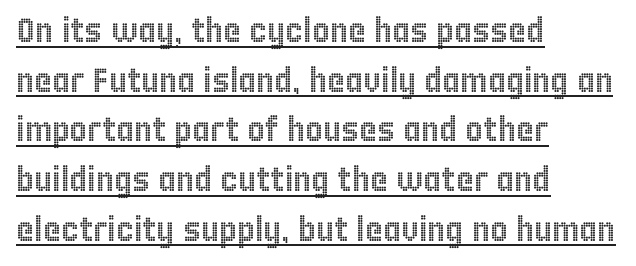
The image shows 34 px condensed type, upright; set left-aligned, normal line spacing (1.46x), normal letter spacing, underlined; a large x-height.
